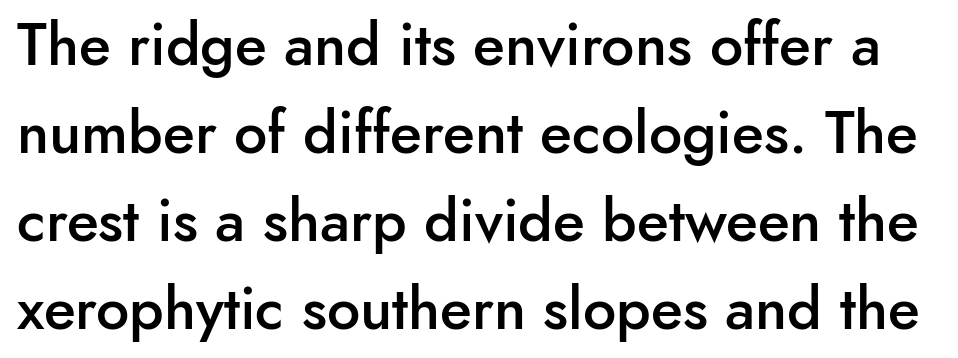
The image shows 59 px semibold sans-serif type, upright; set normal line spacing (1.49x), normal letter spacing, not underlined; low stroke contrast and a small x-height.
